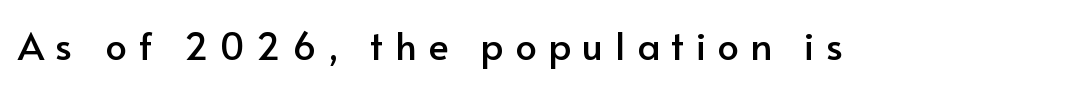
Q: Is the text italic (slanted)? A: No, it is upright.
Q: Is the typeface a serif or a sans-serif typeface? A: Sans-serif.
Q: Is the text underlined? A: No.
Q: Is the spacing between letters normal or unusually wide? A: Unusually wide.
Q: Width (condensed, normal, or wide)? A: Normal.
Q: Stroke contrast? A: Low.
Q: x-height? A: Small.
Q: Monospaced? A: No.
